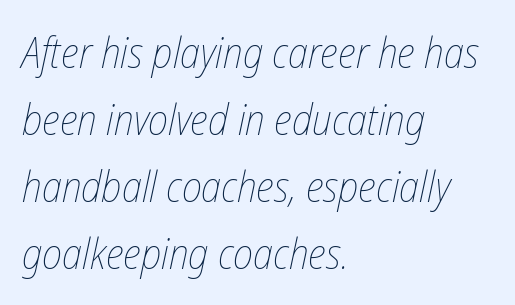
Here the designer chose a conventional face with non-uniform glyph widths. Rendered with sloped, italic letterforms. Words appear dense and cohesive because spacing is normal. Each stroke keeps to a modest, everyday thickness or less. The strip under each line holds only bare page. Leading matches the norm, producing a regular column.
